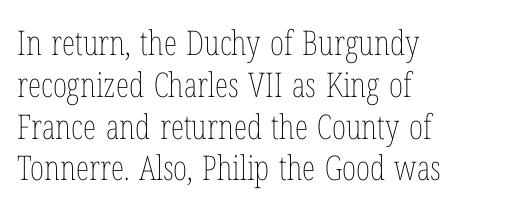
Q: Is the text bold? A: No.
Q: Is the text italic (slanted)? A: No, it is upright.
Q: Is the text underlined? A: No.
Q: How is the paragraph aligned? A: Left-aligned.
Q: Is the spacing between letters normal or unusually wide? A: Normal.
Q: Width (condensed, normal, or wide)? A: Condensed.
Q: Stroke contrast? A: Low.
Q: x-height? A: Medium.
Q: Monospaced? A: No.
